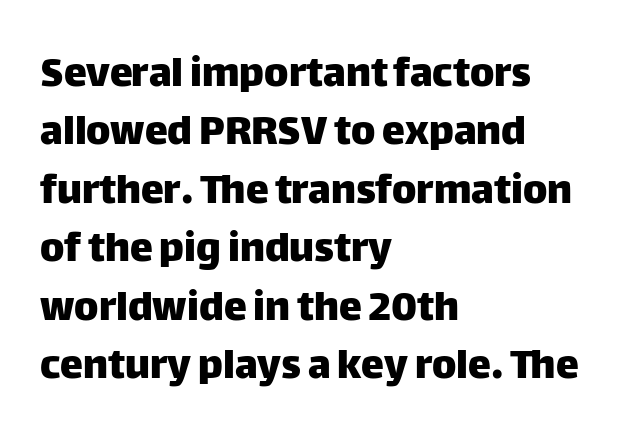
The image shows 46 px sans-serif type, upright; set left-aligned, normal line spacing (1.27x), normal letter spacing, not underlined; low stroke contrast and a large x-height.
